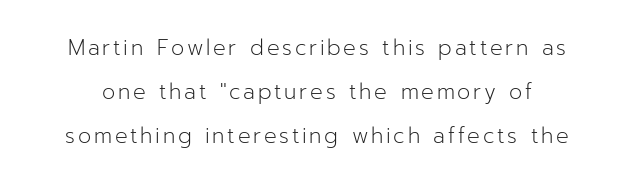
Q: Is the text bold? A: No.
Q: Is the text italic (slanted)? A: No, it is upright.
Q: Is the text underlined? A: No.
Q: Is the spacing between lines tight, normal or loose? A: Loose.
